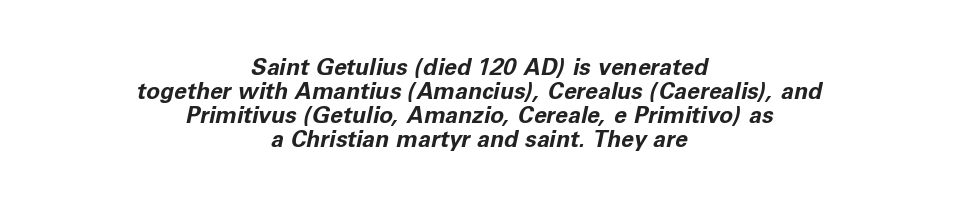
Q: Is the text bold? A: Yes.
Q: Is the text italic (slanted)? A: Yes, it leans right by about 11 degrees.
Q: Is the text underlined? A: No.
Q: How is the paragraph aligned? A: Centered.
Q: Is the spacing between letters normal or unusually wide? A: Normal.
Q: Is the spacing between lines tight, normal or loose? A: Tight.
